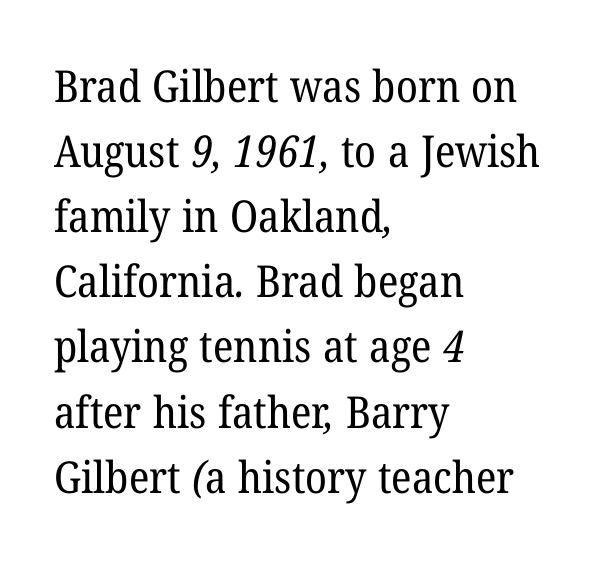
Q: Is the text bold? A: No.
Q: Is the typeface a serif or a sans-serif typeface? A: Serif.
Q: Is the text underlined? A: No.
Q: How is the paragraph aligned? A: Left-aligned.
Q: Is the spacing between letters normal or unusually wide? A: Normal.
Q: Is the spacing between lines tight, normal or loose? A: Normal.
Q: Width (condensed, normal, or wide)? A: Normal.
Q: Stroke contrast? A: Low.
Q: x-height? A: Medium.
Q: Monospaced? A: No.
